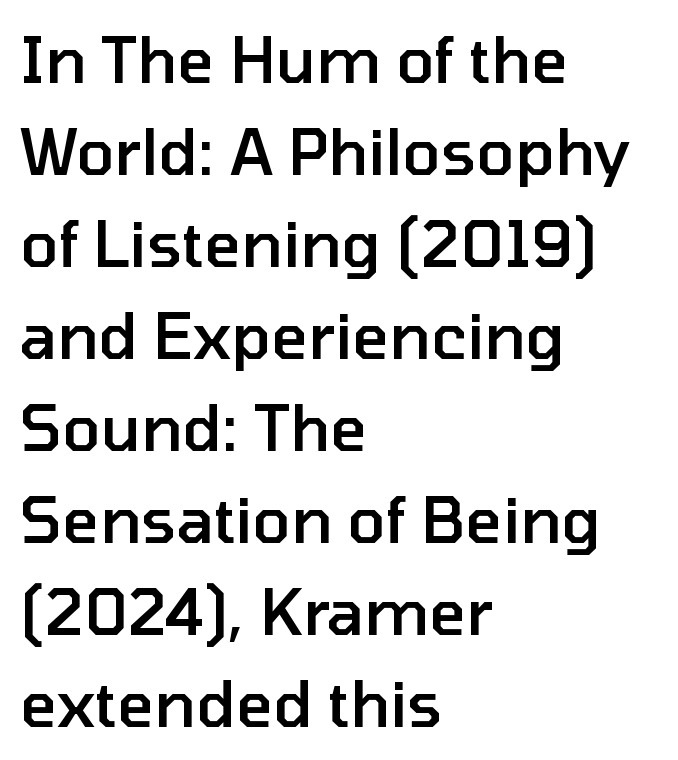
A roman cut, with each character standing at attention. This is sans-serif lettering, the kind often seen on screens and signage. Glance below the letters and you will spot only blank space. Regarding leading, the lines here are spaced in the standard way. The passage shown is semibold, sitting just below true bold.
